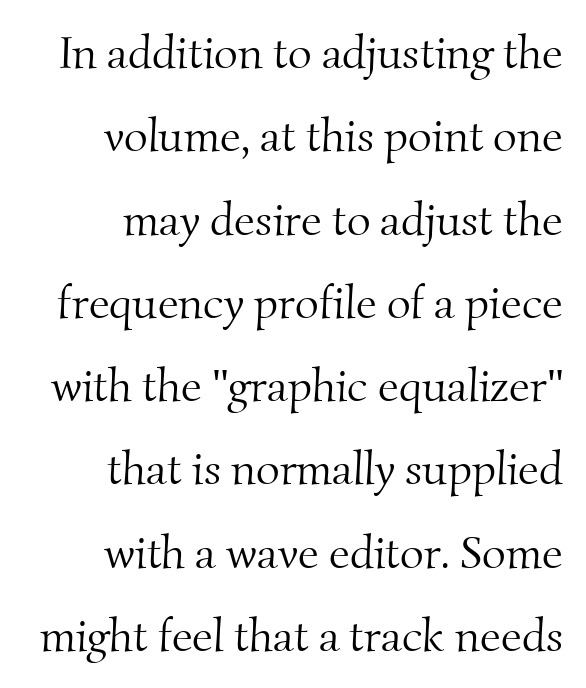
{"serif": "yes", "bold": "no", "weight": "light", "width": "normal", "stroke_contrast": "medium", "x_height": "small", "monospaced": "no", "underline": "no", "align": "right", "line_spacing_ratio": 1.81, "letter_spacing": "normal", "letter_spacing_em": 0.0, "glyph_px": 46}
